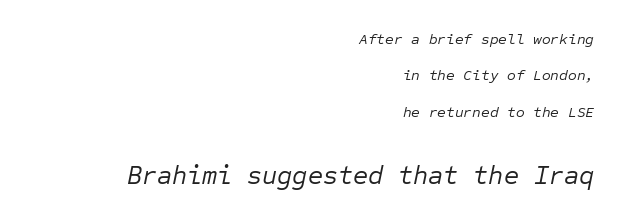
{"italic": "yes", "lean": "right", "slant_degrees": 12, "bold": "no", "underline": "no", "align": "right", "line_spacing": "loose", "line_spacing_ratio": 2.42, "letter_spacing": "normal", "letter_spacing_em": 0.0, "larger_block": "second", "size_ratio": 1.73, "glyph_px": 26}
